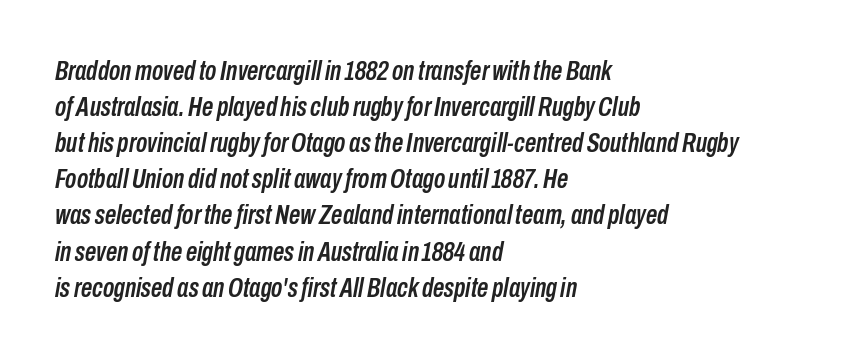
Q: Is the text italic (slanted)? A: Yes, it leans right by about 10 degrees.
Q: Is the text underlined? A: No.
Q: How is the paragraph aligned? A: Left-aligned.
Q: Is the spacing between letters normal or unusually wide? A: Normal.
Q: Is the spacing between lines tight, normal or loose? A: Normal.
Q: Width (condensed, normal, or wide)? A: Condensed.
Q: Stroke contrast? A: Low.
Q: x-height? A: Medium.
Q: Monospaced? A: No.
